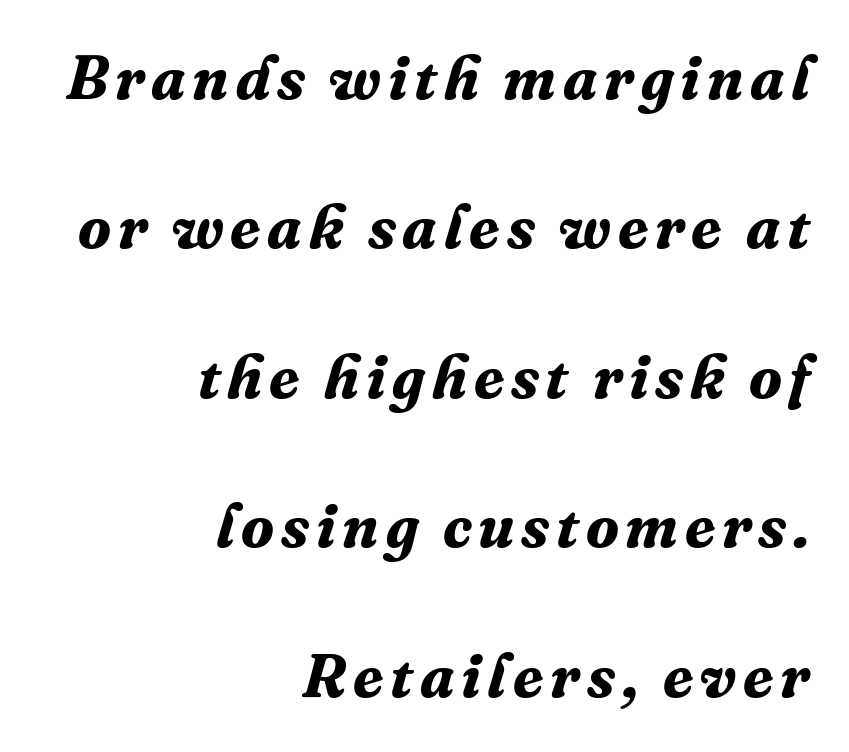
The image shows 61 px bold serif type, italic (leaning right); set right-aligned, loose line spacing (2.45x), not underlined; medium stroke contrast and a medium x-height.
